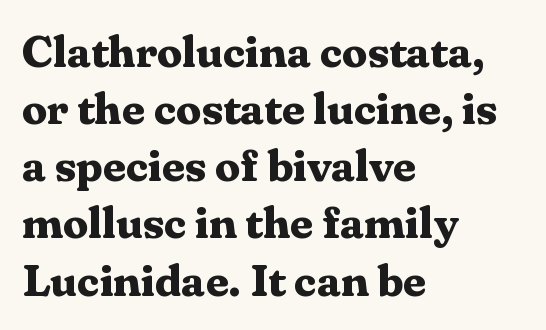
The image shows 45 px bold serif type, upright; set left-aligned, normal line spacing (1.27x), normal letter spacing, not underlined; medium stroke contrast and a medium x-height.
